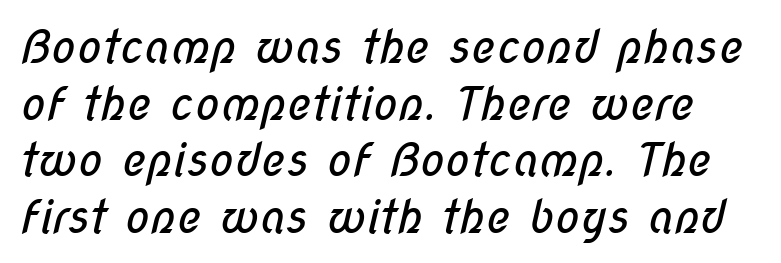
The image shows 46 px regular-weight, condensed sans-serif type; set line spacing 1.23x, normal letter spacing, not underlined; low stroke contrast and a medium x-height.
